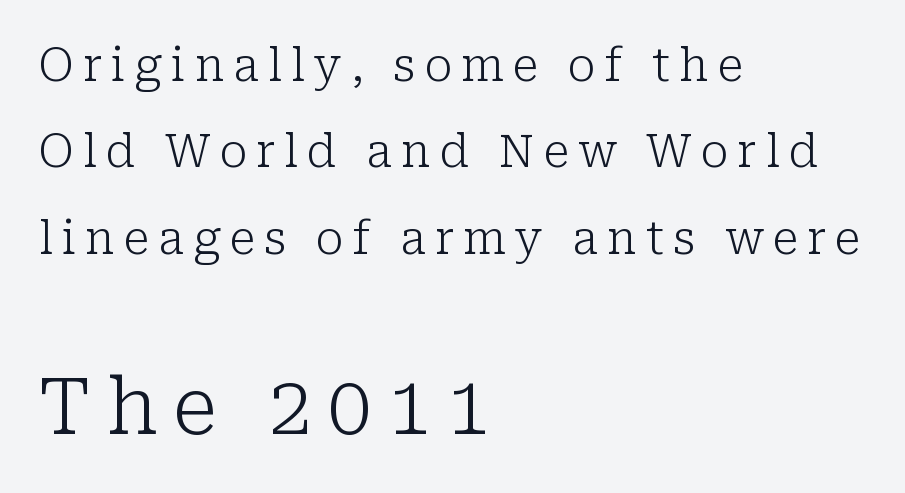
{"serif": "yes", "italic": "no", "bold": "no", "weight": "light", "width": "normal", "stroke_contrast": "low", "x_height": "medium", "monospaced": "no", "underline": "no", "align": "left", "line_spacing": "loose", "line_spacing_ratio": 1.92, "letter_spacing": "wide", "letter_spacing_em": 0.2, "larger_block": "second", "size_ratio": 1.73, "glyph_px": 78}
